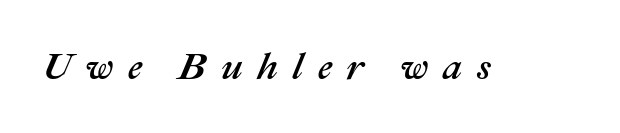
Words appear elongated and porous because spacing is wide. Would a proofreader flag this as italicized? Yes. Is this a fixed-width face? No — the glyphs have proportional, varying widths. The space beneath each line is pristine and unruled.
